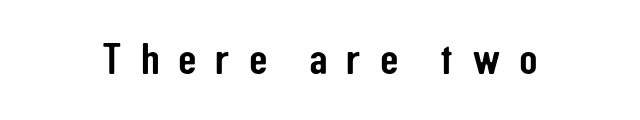
Is there any slant? The stems are plumb. The glyphs in this specimen are sans serif. Inter-character spacing is expanded well beyond the font's built-in metrics. You could not count columns in this text — the font is proportionally spaced. The zone under the glyphs is completely vacant.
